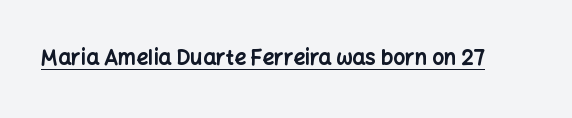
Q: Is the text bold? A: Yes.
Q: Is the text italic (slanted)? A: No, it is upright.
Q: Is the text underlined? A: Yes.
Q: Is the spacing between letters normal or unusually wide? A: Normal.
